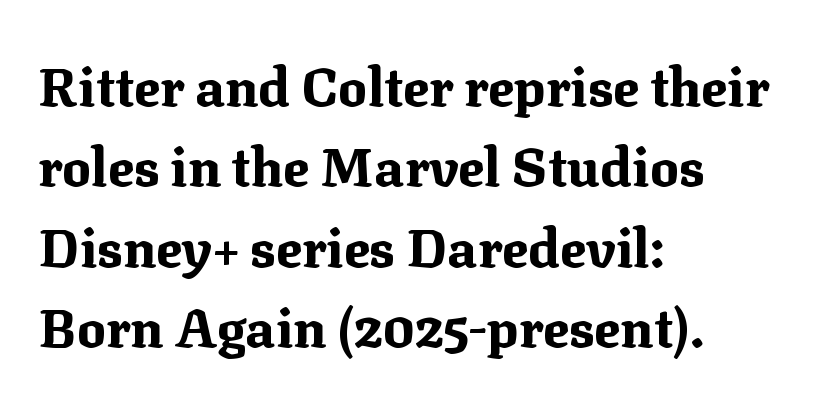
{"serif": "yes", "italic": "no", "bold": "yes", "weight": "bold", "width": "normal", "stroke_contrast": "medium", "x_height": "medium", "monospaced": "no", "underline": "no", "align": "left", "line_spacing": "normal", "line_spacing_ratio": 1.49, "letter_spacing": "normal", "letter_spacing_em": 0.0, "glyph_px": 54}
